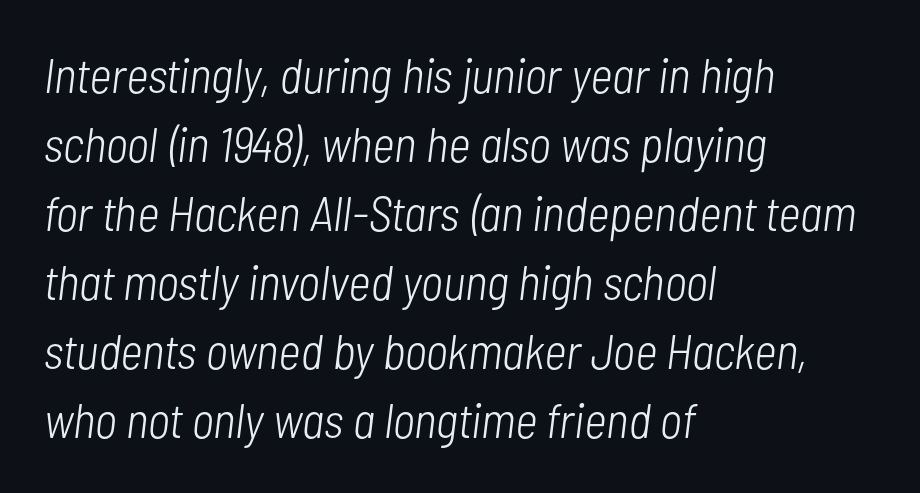
Q: Is the text bold? A: No.
Q: Is the text italic (slanted)? A: Yes, it leans right by about 7 degrees.
Q: Is the text underlined? A: No.
Q: How is the paragraph aligned? A: Left-aligned.
Q: Is the spacing between letters normal or unusually wide? A: Normal.
Q: Is the spacing between lines tight, normal or loose? A: Normal.
Q: Width (condensed, normal, or wide)? A: Condensed.
Q: Stroke contrast? A: Low.
Q: x-height? A: Medium.
Q: Monospaced? A: No.
